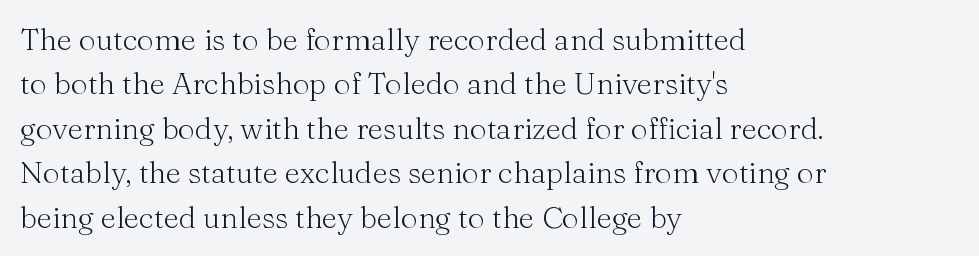
The image shows 30 px light serif type, upright; set left-aligned, normal line spacing (1.48x), normal letter spacing, not underlined; medium stroke contrast and a medium x-height.
